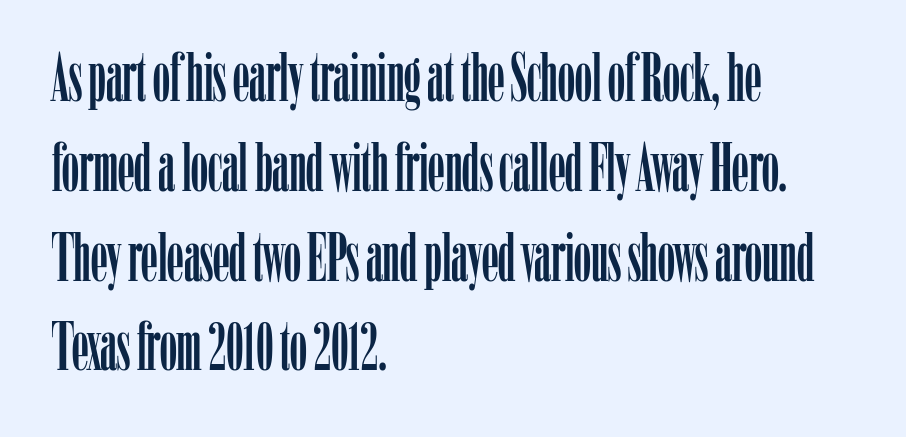
{"serif": "yes", "italic": "no", "width": "condensed", "stroke_contrast": "low", "x_height": "medium", "monospaced": "no", "underline": "no", "align": "left", "line_spacing": "normal", "line_spacing_ratio": 1.34, "letter_spacing": "normal", "letter_spacing_em": 0.0, "glyph_px": 67}
